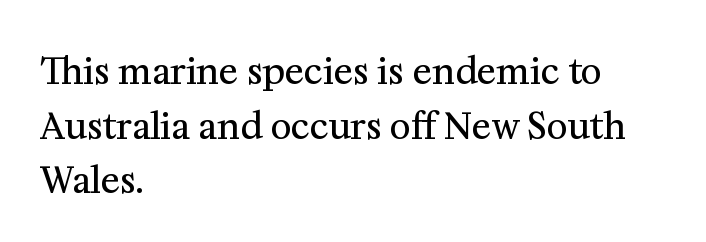
Q: Is the text bold? A: No.
Q: Is the text italic (slanted)? A: No, it is upright.
Q: Is the typeface a serif or a sans-serif typeface? A: Serif.
Q: Is the text underlined? A: No.
Q: How is the paragraph aligned? A: Left-aligned.
Q: Is the spacing between letters normal or unusually wide? A: Normal.
Q: Is the spacing between lines tight, normal or loose? A: Normal.
Q: Width (condensed, normal, or wide)? A: Normal.
Q: Stroke contrast? A: Medium.
Q: x-height? A: Medium.
Q: Monospaced? A: No.
